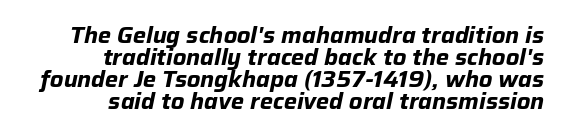
Q: Is the text bold? A: Yes.
Q: Is the text italic (slanted)? A: Yes, it leans right by about 12 degrees.
Q: Is the text underlined? A: No.
Q: How is the paragraph aligned? A: Right-aligned.
Q: Is the spacing between letters normal or unusually wide? A: Normal.
Q: Is the spacing between lines tight, normal or loose? A: Tight.
